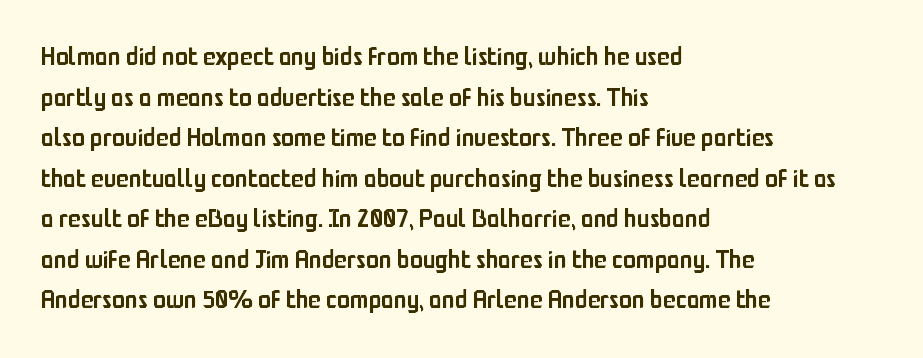
{"italic": "no", "bold": "semi", "underline": "no", "align": "left", "line_spacing": "normal", "line_spacing_ratio": 1.56, "letter_spacing": "normal", "letter_spacing_em": 0.0, "glyph_px": 26}
